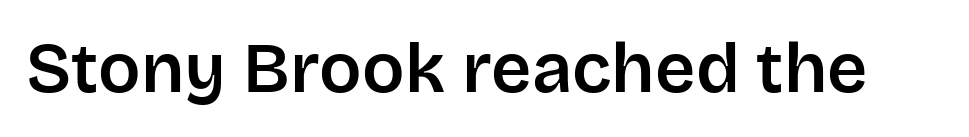
Q: Is the text italic (slanted)? A: No, it is upright.
Q: Is the typeface a serif or a sans-serif typeface? A: Sans-serif.
Q: Is the text underlined? A: No.
Q: Is the spacing between letters normal or unusually wide? A: Normal.
Q: Width (condensed, normal, or wide)? A: Normal.
Q: Stroke contrast? A: Low.
Q: x-height? A: Large.
Q: Monospaced? A: No.
